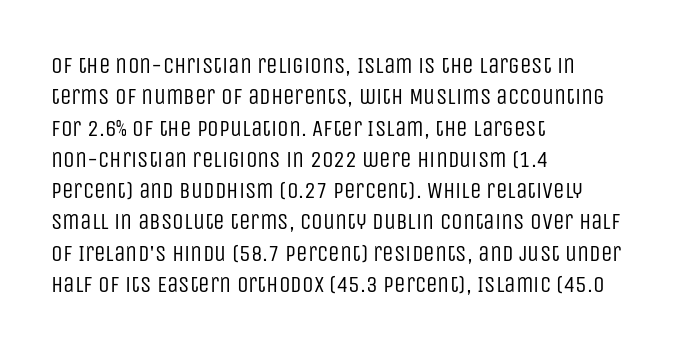
Q: Is the text bold? A: No.
Q: Is the text italic (slanted)? A: No, it is upright.
Q: Is the text underlined? A: No.
Q: How is the paragraph aligned? A: Left-aligned.
Q: Is the spacing between letters normal or unusually wide? A: Normal.
Q: Is the spacing between lines tight, normal or loose? A: Normal.
